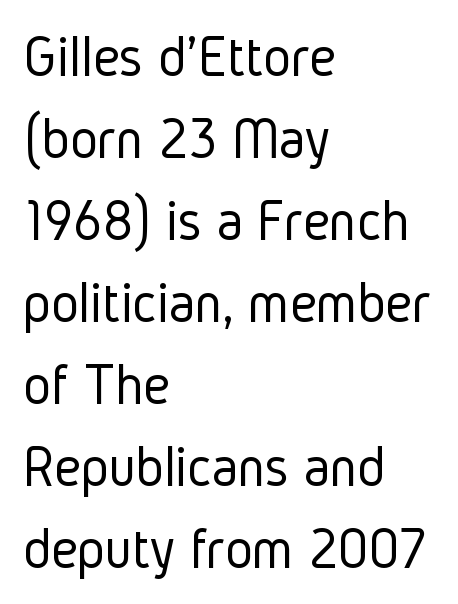
{"serif": "no", "italic": "no", "bold": "no", "weight": "light", "width": "condensed", "stroke_contrast": "low", "x_height": "medium", "monospaced": "no", "underline": "no", "align": "left", "line_spacing": "normal", "line_spacing_ratio": 1.39, "letter_spacing": "normal", "letter_spacing_em": 0.0, "glyph_px": 59}
